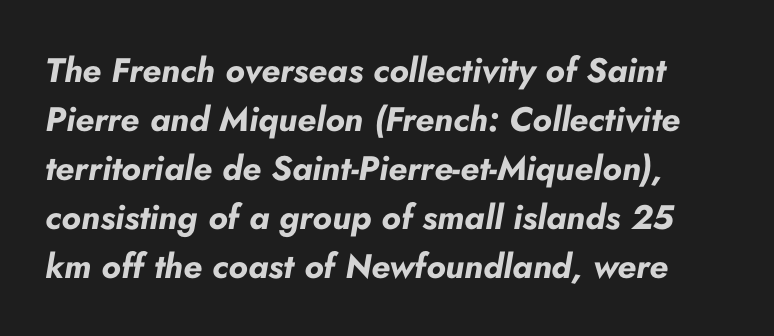
Q: Is the text bold? A: Yes.
Q: Is the text italic (slanted)? A: Yes, it leans right by about 10 degrees.
Q: Is the text underlined? A: No.
Q: Is the spacing between letters normal or unusually wide? A: Normal.
Q: Is the spacing between lines tight, normal or loose? A: Normal.
Q: Width (condensed, normal, or wide)? A: Normal.
Q: Stroke contrast? A: Low.
Q: x-height? A: Small.
Q: Monospaced? A: No.
